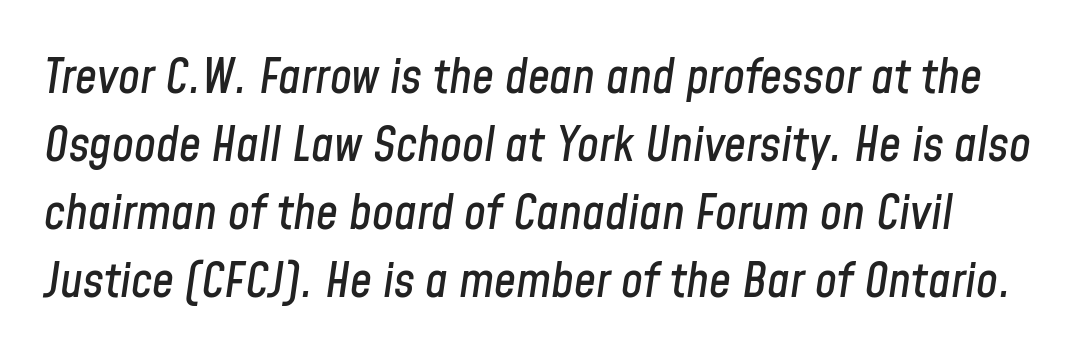
Q: Is the text italic (slanted)? A: Yes, it leans right by about 8 degrees.
Q: Is the text underlined? A: No.
Q: Is the spacing between letters normal or unusually wide? A: Normal.
Q: Is the spacing between lines tight, normal or loose? A: Normal.
Q: Width (condensed, normal, or wide)? A: Condensed.
Q: Stroke contrast? A: Low.
Q: x-height? A: Medium.
Q: Monospaced? A: No.
